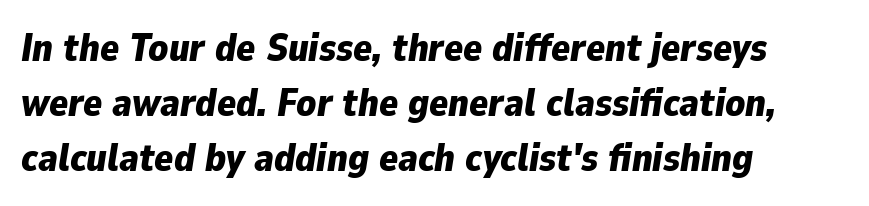
The image shows 39 px bold type, italic (leaning right); set left-aligned, normal line spacing (1.41x), normal letter spacing, not underlined; low stroke contrast and a medium x-height.
